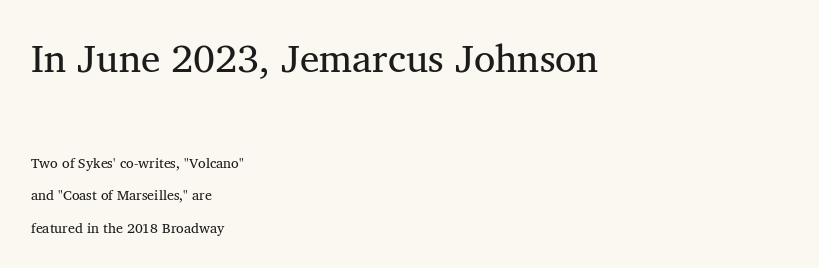
Q: Is the text italic (slanted)? A: No, it is upright.
Q: Is the typeface a serif or a sans-serif typeface? A: Serif.
Q: Is the text underlined? A: No.
Q: How is the paragraph aligned? A: Left-aligned.
Q: Is the spacing between letters normal or unusually wide? A: Normal.
Q: Is the spacing between lines tight, normal or loose? A: Loose.
Q: Which block of text is set in a larger size, the first (top) or the second (bottom)? A: The first (top) one.
Q: Width (condensed, normal, or wide)? A: Normal.
Q: Stroke contrast? A: Medium.
Q: x-height? A: Medium.
Q: Monospaced? A: No.
